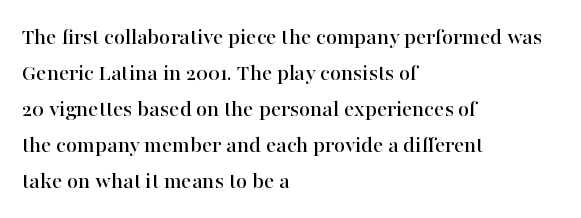
Q: Is the text italic (slanted)? A: No, it is upright.
Q: Is the text underlined? A: No.
Q: How is the paragraph aligned? A: Left-aligned.
Q: Is the spacing between letters normal or unusually wide? A: Normal.
Q: Is the spacing between lines tight, normal or loose? A: Normal.
